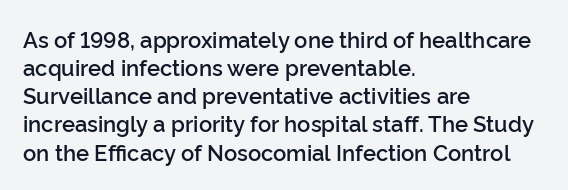
Q: Is the text bold? A: Semi-bold.
Q: Is the text italic (slanted)? A: No, it is upright.
Q: Is the text underlined? A: No.
Q: How is the paragraph aligned? A: Left-aligned.
Q: Is the spacing between letters normal or unusually wide? A: Normal.
Q: Is the spacing between lines tight, normal or loose? A: Normal.
